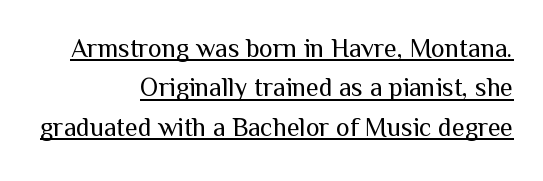
Right-aligned paragraph, ragged on the left. The rendered words wear a rule along their underside. You can tell it's not italic because the verticals are truly vertical. Think standard paragraph weight, or any step lighter than that. Here the glyphs are tracked normally, forming tight word shapes. Regular leading.
